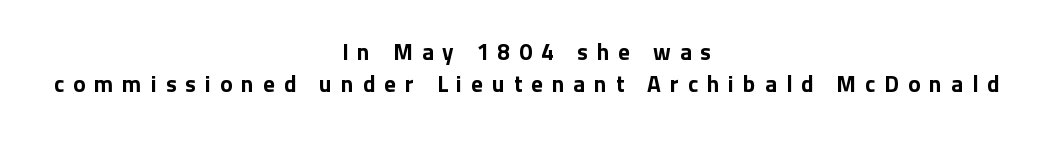
Q: Is the text bold? A: Yes.
Q: Is the text italic (slanted)? A: No, it is upright.
Q: Is the text underlined? A: No.
Q: How is the paragraph aligned? A: Centered.
Q: Is the spacing between letters normal or unusually wide? A: Unusually wide.
Q: Is the spacing between lines tight, normal or loose? A: Normal.
